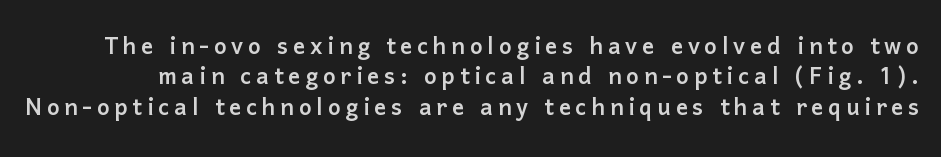
Summary of vertical rhythm: compact, with narrow interline spacing. You can tell from the bare stems that sans-serif type was used. Descender tails drop into unmarked territory. Think of a printed novel: that variable character pitch is what you see here.
